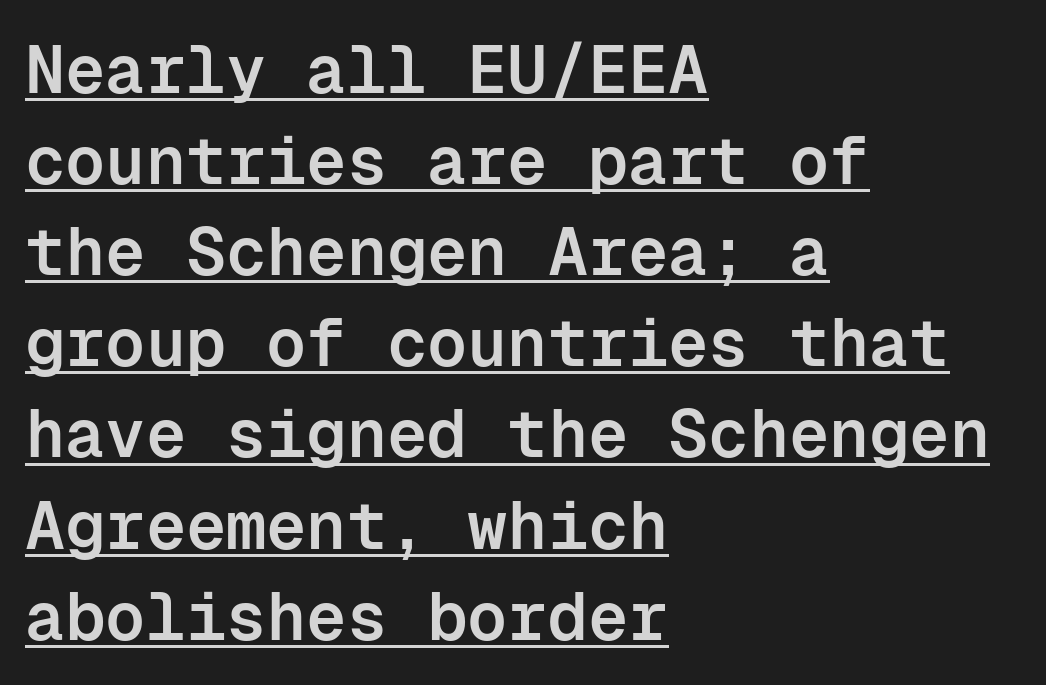
The paragraph has a hard left edge and a soft right edge. The letters march in equal steps, a hallmark of fixed-pitch type. Is there any slant? The stems are plumb. These lines sit exactly where default settings would place them. Check where the strokes stop: nothing finishes them off — pure sans. The letterforms sit shoulder to shoulder at normal distance.
